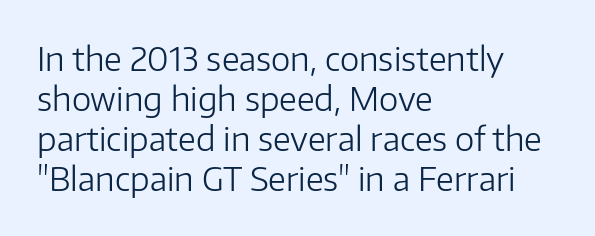
The image shows 33 px light sans-serif type, upright; set left-aligned, line spacing 1.21x, normal letter spacing, not underlined; low stroke contrast and a medium x-height.
